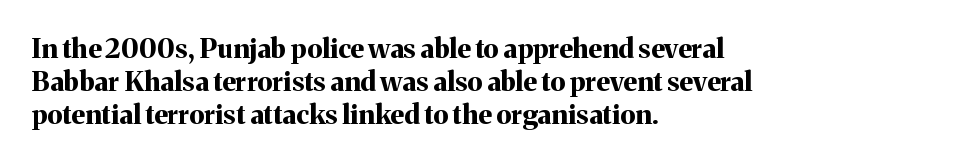
Q: Is the text bold? A: Yes.
Q: Is the text italic (slanted)? A: No, it is upright.
Q: Is the text underlined? A: No.
Q: How is the paragraph aligned? A: Left-aligned.
Q: Is the spacing between letters normal or unusually wide? A: Normal.
